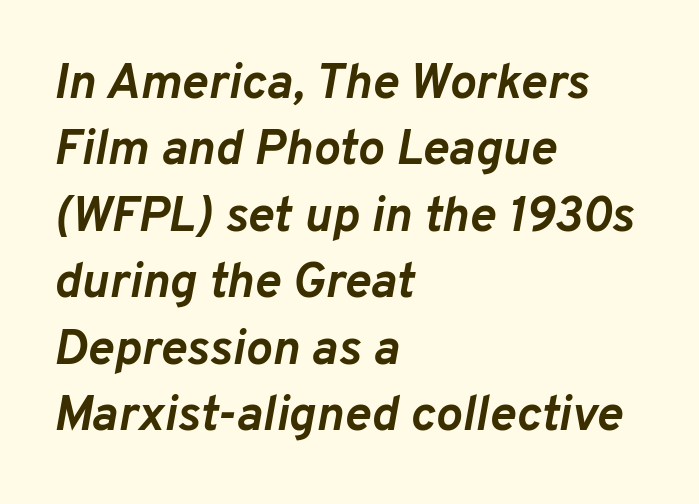
Q: Is the text bold? A: Yes.
Q: Is the text italic (slanted)? A: Yes, it leans right by about 10 degrees.
Q: Is the text underlined? A: No.
Q: How is the paragraph aligned? A: Left-aligned.
Q: Is the spacing between letters normal or unusually wide? A: Normal.
Q: Is the spacing between lines tight, normal or loose? A: Normal.
Q: Width (condensed, normal, or wide)? A: Normal.
Q: Stroke contrast? A: Low.
Q: x-height? A: Medium.
Q: Monospaced? A: No.
